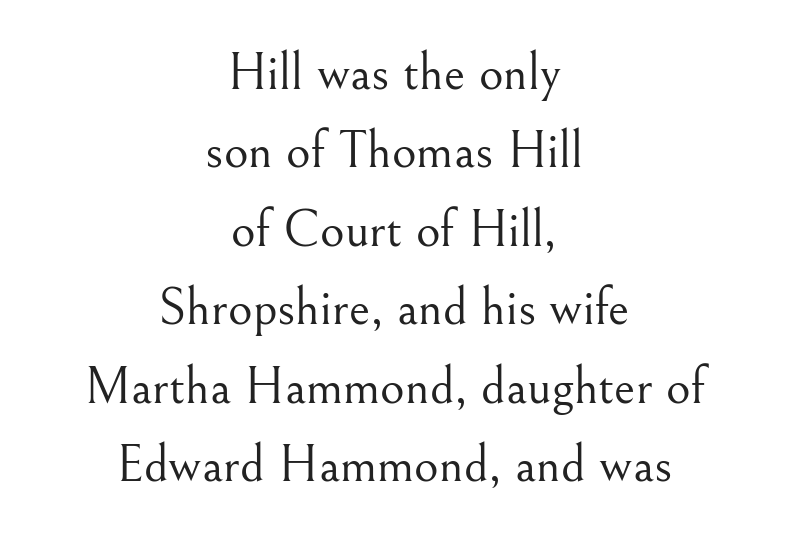
Q: Is the text bold? A: No.
Q: Is the text italic (slanted)? A: No, it is upright.
Q: Is the typeface a serif or a sans-serif typeface? A: Serif.
Q: Is the text underlined? A: No.
Q: How is the paragraph aligned? A: Centered.
Q: Is the spacing between letters normal or unusually wide? A: Normal.
Q: Is the spacing between lines tight, normal or loose? A: Normal.
Q: Width (condensed, normal, or wide)? A: Normal.
Q: Stroke contrast? A: Medium.
Q: x-height? A: Small.
Q: Monospaced? A: No.
